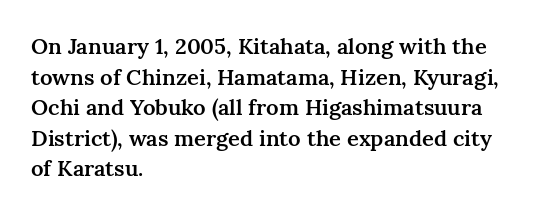
Q: Is the text bold? A: Semi-bold.
Q: Is the text italic (slanted)? A: No, it is upright.
Q: Is the text underlined? A: No.
Q: How is the paragraph aligned? A: Left-aligned.
Q: Is the spacing between letters normal or unusually wide? A: Normal.
Q: Is the spacing between lines tight, normal or loose? A: Normal.
